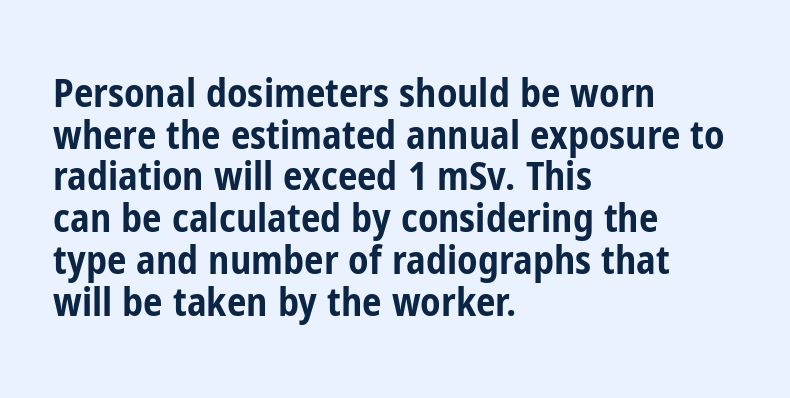
Q: Is the text bold? A: Yes.
Q: Is the text italic (slanted)? A: No, it is upright.
Q: Is the typeface a serif or a sans-serif typeface? A: Sans-serif.
Q: Is the text underlined? A: No.
Q: How is the paragraph aligned? A: Left-aligned.
Q: Is the spacing between letters normal or unusually wide? A: Normal.
Q: Is the spacing between lines tight, normal or loose? A: Tight.
Q: Width (condensed, normal, or wide)? A: Condensed.
Q: Stroke contrast? A: Low.
Q: x-height? A: Medium.
Q: Monospaced? A: No.
